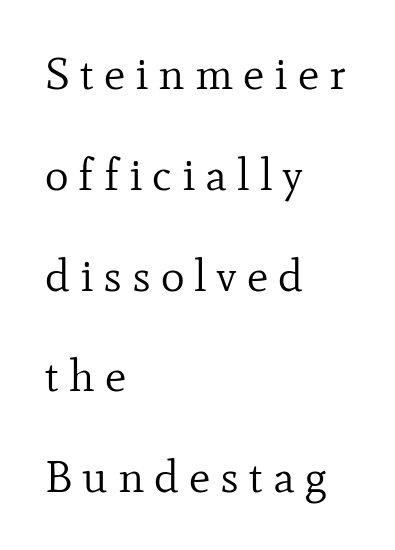
Varying glyph widths throughout — classic text-font behaviour. The passage is arranged the way most books set body copy — flush left. Nope, not italic — everything's standing straight. The face looks like a standard text weight, possibly lighter.
